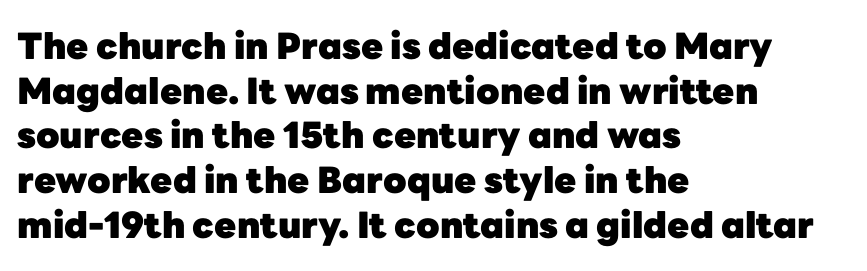
Set as a true bold cut, around the 700 mark. Font category for this specimen: sans-serif. Each letter keeps its own natural width here, so spacing adapts to shape. The gaps between neighbouring characters are ordinary and unremarkable. Do the letters lean? They stand straight.
